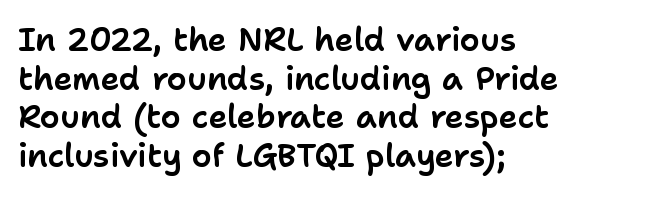
Caption: multi-line text, flush left, ragged right. These lines are rendered in a variable-pitch font. Examine the stroke ends and you'll find no serifs. A clean baseline with only descenders dipping below it. The horizontal fit of the characters is conventional and even.
